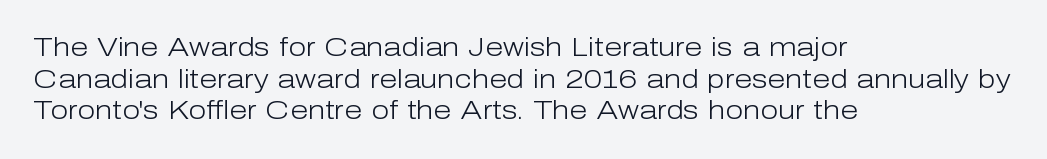
The image shows 26 px text type, upright; set left-aligned, line spacing 1.22x, normal letter spacing, not underlined.
